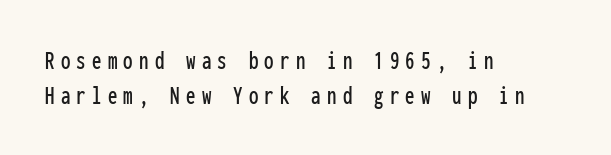
The image shows 27 px text type, upright; set left-aligned, normal line spacing (1.28x), unusually wide letter spacing (+0.23 em), not underlined.
